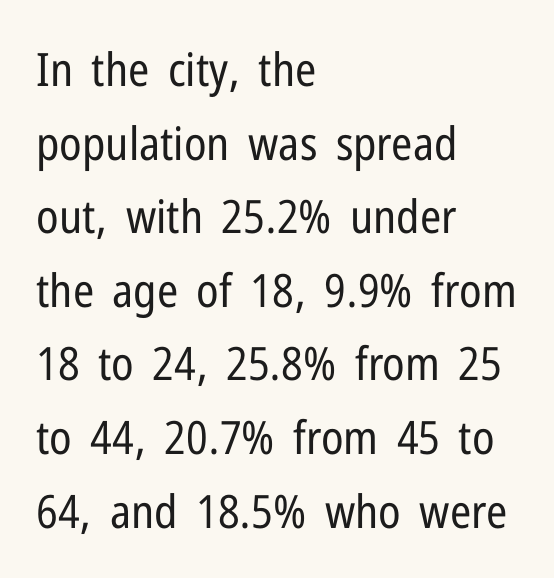
The image shows 46 px regular-weight, condensed sans-serif type, upright; set left-aligned, normal line spacing (1.6x), normal letter spacing, not underlined; low stroke contrast and a medium x-height.
